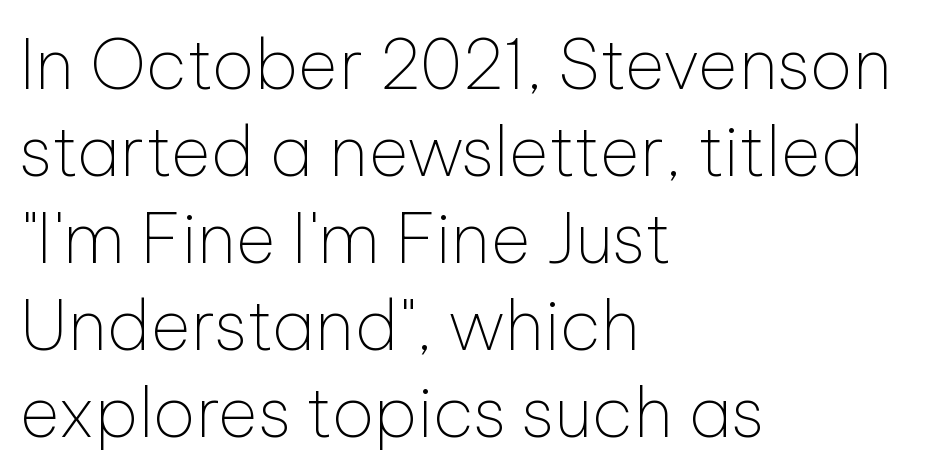
The baseline area is clear. Character widths vary here, with narrow letters taking less room than wide ones. These lines are set flush left with a ragged right edge. The vertical gap from one line to the next is medium.
